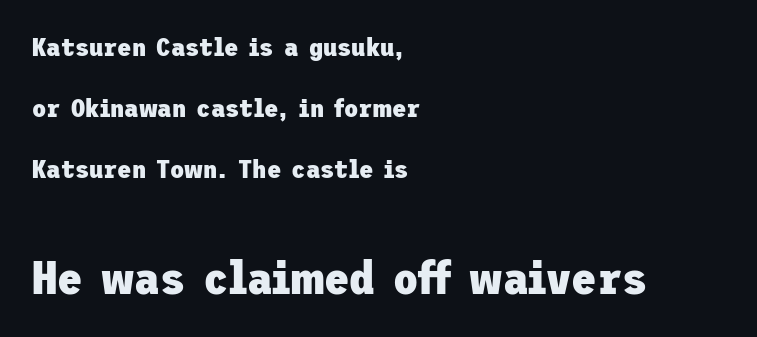
Here the second block reads like a headline and the first like body copy. This block would shrink considerably if given ordinary leading; it's expanded now. Inter-character spacing is left at the font's built-in metrics. Just letters on the line, the space beneath them empty. Classification — sans serif.
